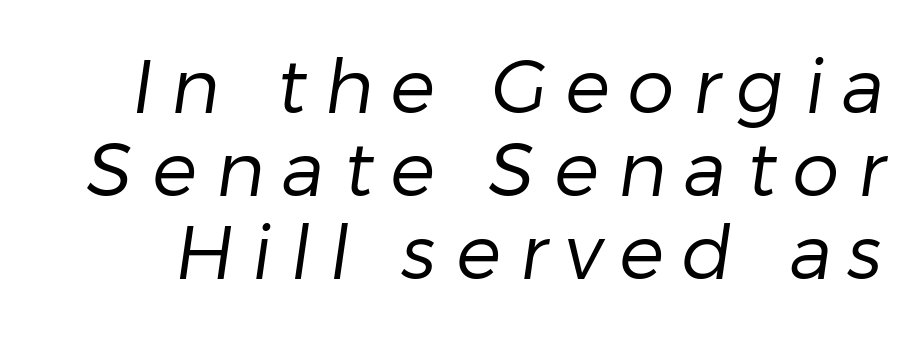
Q: Is the text bold? A: No.
Q: Is the typeface a serif or a sans-serif typeface? A: Sans-serif.
Q: Is the text underlined? A: No.
Q: Is the spacing between letters normal or unusually wide? A: Unusually wide.
Q: Is the spacing between lines tight, normal or loose? A: Tight.
Q: Width (condensed, normal, or wide)? A: Normal.
Q: Stroke contrast? A: Low.
Q: x-height? A: Medium.
Q: Monospaced? A: No.
